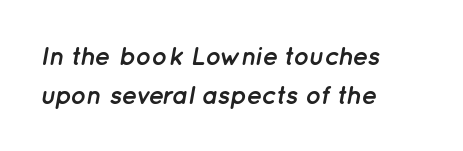
{"italic": "yes", "lean": "right", "slant_degrees": 12, "bold": "yes", "underline": "no", "align": "left", "line_spacing": "normal", "line_spacing_ratio": 1.51, "letter_spacing": "normal", "letter_spacing_em": 0.0, "glyph_px": 26}
